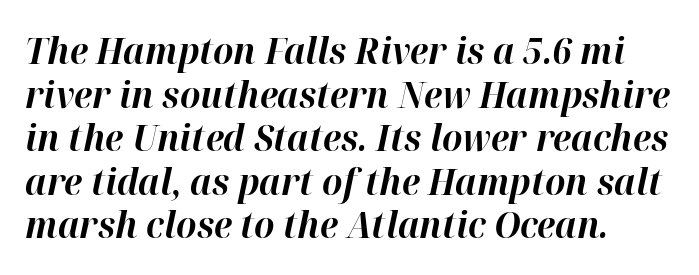
The image shows 36 px bold type, italic (leaning right); set left-aligned, line spacing 1.21x, normal letter spacing, not underlined; high stroke contrast and a medium x-height.
